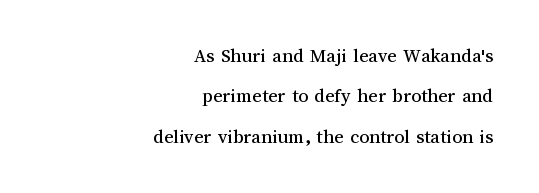
{"italic": "no", "underline": "no", "align": "right", "line_spacing": "loose", "line_spacing_ratio": 2.02, "letter_spacing": "normal", "letter_spacing_em": 0.0, "glyph_px": 20}
